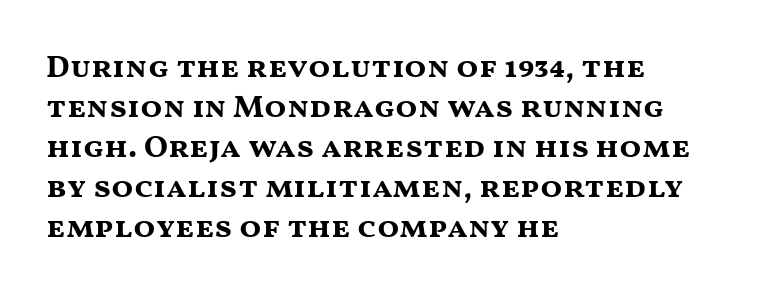
Q: Is the text bold? A: Yes.
Q: Is the text italic (slanted)? A: No, it is upright.
Q: Is the typeface a serif or a sans-serif typeface? A: Sans-serif.
Q: Is the text underlined? A: No.
Q: How is the paragraph aligned? A: Left-aligned.
Q: Is the spacing between letters normal or unusually wide? A: Normal.
Q: Is the spacing between lines tight, normal or loose? A: Normal.
Q: Width (condensed, normal, or wide)? A: Wide.
Q: Stroke contrast? A: Medium.
Q: x-height? A: Medium.
Q: Monospaced? A: No.
